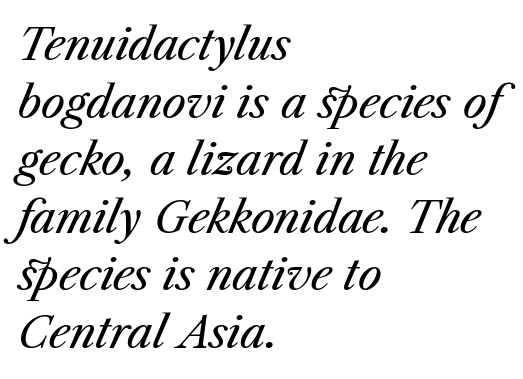
Character widths vary here, with narrow letters taking less room than wide ones. Each stroke keeps to a modest, everyday thickness or less. The rendering uses a moderate line-height, typical for paragraphs. The face used here is rendered with its standard letterfit. Letters rest on an invisible, unmarked baseline.
